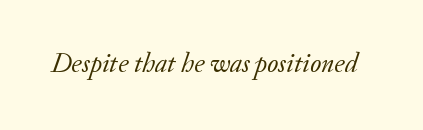
{"italic": "yes", "lean": "right", "slant_degrees": 20, "bold": "no", "underline": "no", "letter_spacing": "normal", "letter_spacing_em": 0.0, "glyph_px": 27}
